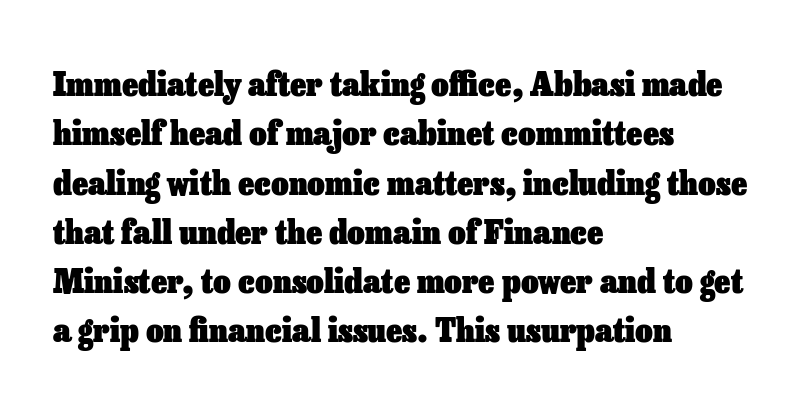
{"italic": "no", "bold": "yes", "weight": "heavy", "width": "normal", "stroke_contrast": "low", "x_height": "medium", "monospaced": "no", "underline": "no", "align": "left", "line_spacing": "normal", "line_spacing_ratio": 1.45, "letter_spacing": "normal", "letter_spacing_em": 0.0, "glyph_px": 34}
